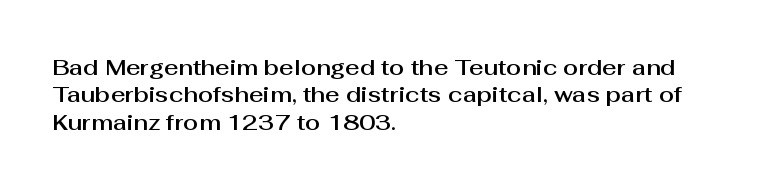
Q: Is the text italic (slanted)? A: No, it is upright.
Q: Is the text underlined? A: No.
Q: How is the paragraph aligned? A: Left-aligned.
Q: Is the spacing between letters normal or unusually wide? A: Normal.
Q: Is the spacing between lines tight, normal or loose? A: Normal.
